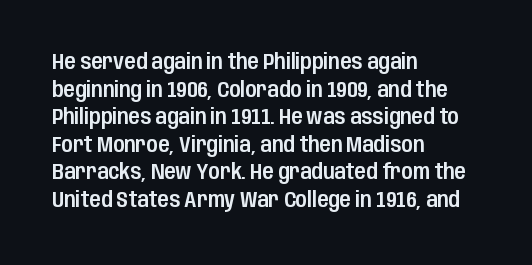
{"italic": "no", "underline": "no", "align": "left", "line_spacing": "normal", "line_spacing_ratio": 1.31, "letter_spacing": "normal", "letter_spacing_em": 0.0, "glyph_px": 21}
